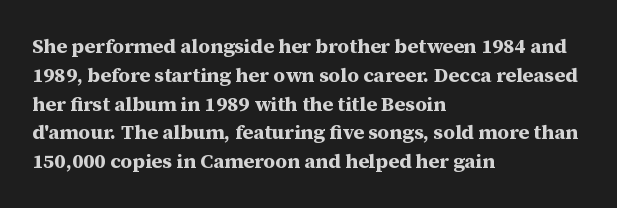
Q: Is the text bold? A: Yes.
Q: Is the text italic (slanted)? A: No, it is upright.
Q: Is the text underlined? A: No.
Q: How is the paragraph aligned? A: Left-aligned.
Q: Is the spacing between letters normal or unusually wide? A: Normal.
Q: Is the spacing between lines tight, normal or loose? A: Normal.
